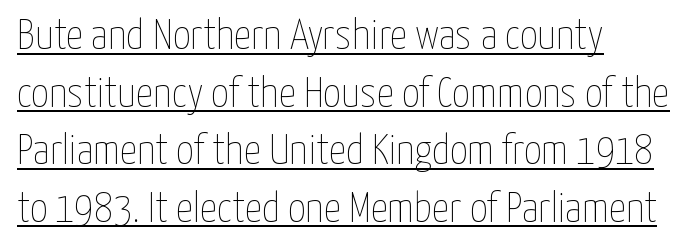
{"italic": "no", "bold": "no", "weight": "thin", "width": "condensed", "stroke_contrast": "low", "x_height": "medium", "monospaced": "no", "underline": "yes", "align": "left", "line_spacing": "normal", "line_spacing_ratio": 1.34, "letter_spacing": "normal", "letter_spacing_em": 0.0, "glyph_px": 43}
